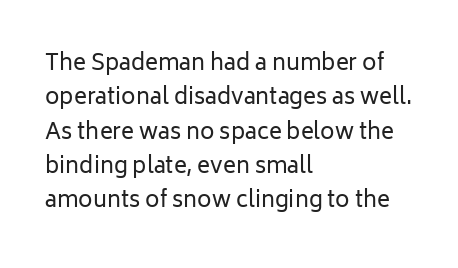
{"italic": "no", "bold": "no", "underline": "no", "align": "left", "line_spacing": "normal", "line_spacing_ratio": 1.56, "letter_spacing": "normal", "letter_spacing_em": 0.0, "glyph_px": 22}
